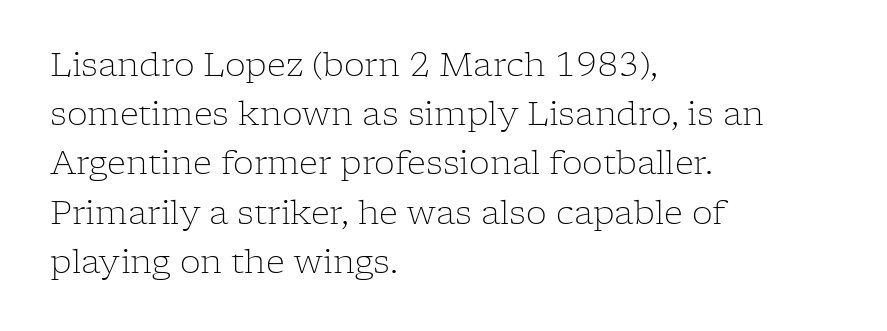
The image shows 33 px light serif type, upright; set left-aligned, normal line spacing (1.49x), normal letter spacing, not underlined; low stroke contrast and a medium x-height.
